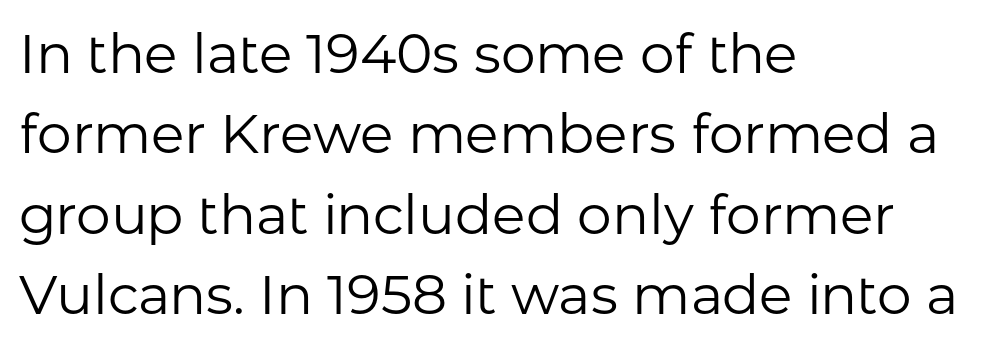
The image shows 55 px regular-weight sans-serif type, upright; set left-aligned, normal line spacing (1.46x), normal letter spacing, not underlined; low stroke contrast and a medium x-height.
